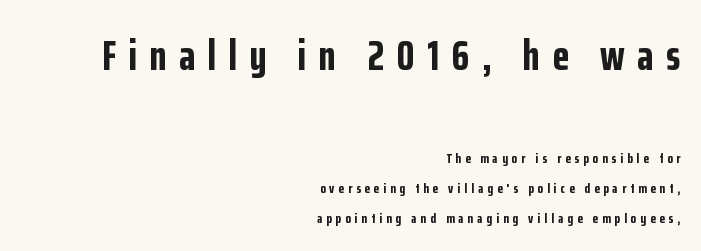
Vertical spacing — loose. These words are printed bold, with thick strokes throughout. The rendering shows plain stroke endings on the letterforms — a sans-serif design. Here the first block reads like a headline and the second like body copy. Plain, unruled lines of type. A typesetter would call this proportional, since set widths differ per character.
